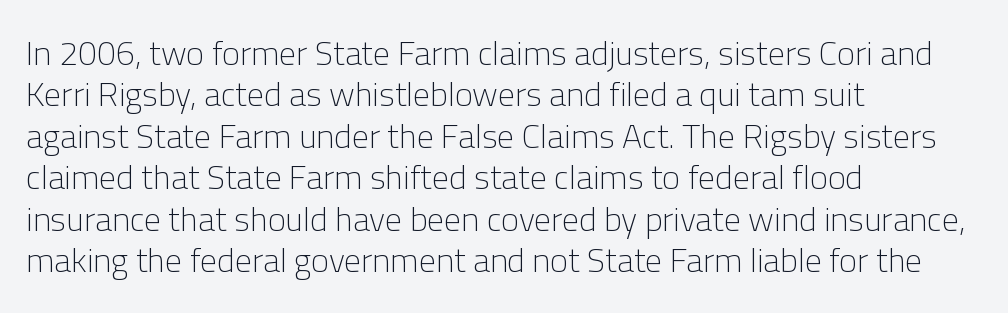
The image shows 34 px light sans-serif type, upright; set left-aligned, line spacing 1.22x, normal letter spacing, not underlined; low stroke contrast and a medium x-height.
